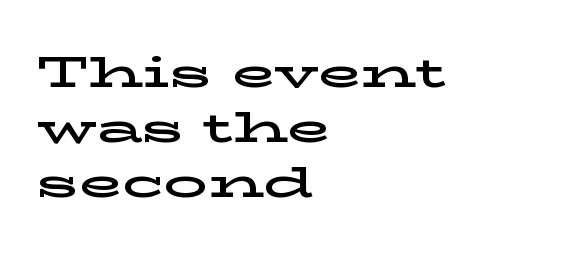
Visually the block forms a straight wall on the left and a jagged coastline on the right. Does extra space separate the letters? No, they use regular spacing. Reading down the column, the eye jumps a familiar distance to each next line. Classification — serif. Varying glyph widths throughout — classic text-font behaviour.
